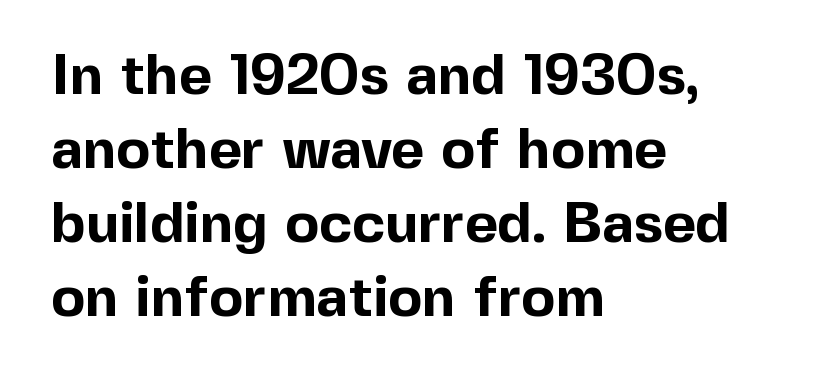
Posture: straight, roman, zero tilt. Clear beneath every line of the passage. Every row of glyphs begins at an identical x-position on the left. Bold? Absolutely — the strokes are thick and heavy.
